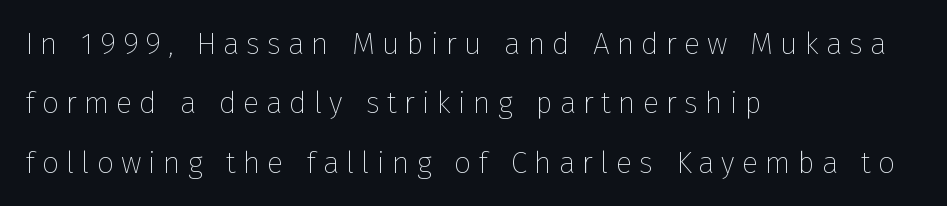
{"serif": "no", "italic": "no", "bold": "no", "weight": "thin", "width": "normal", "stroke_contrast": "low", "x_height": "medium", "monospaced": "no", "underline": "no", "align": "left", "line_spacing": "loose", "line_spacing_ratio": 1.98, "letter_spacing": "wide", "letter_spacing_em": 0.24, "glyph_px": 30}
